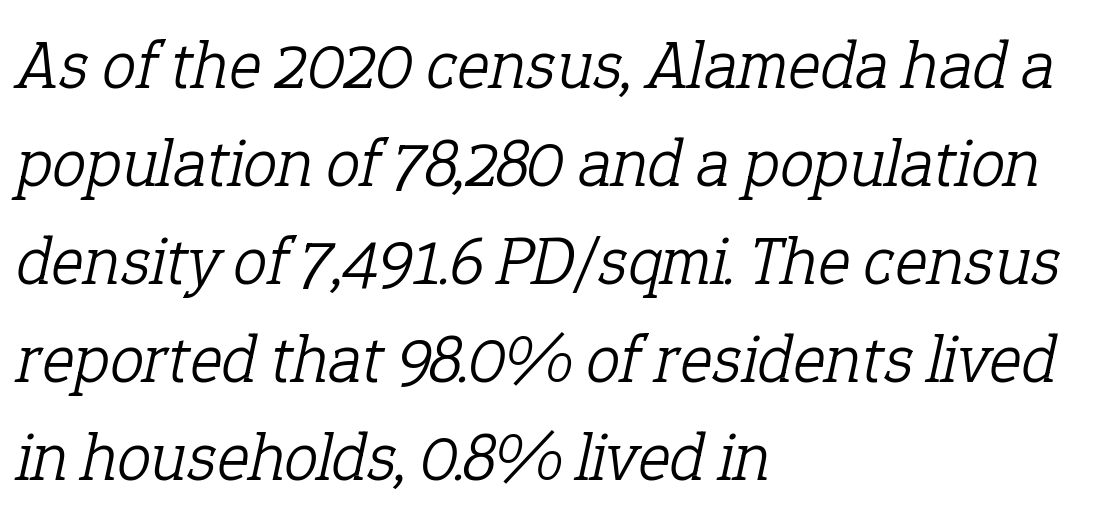
Visually the block forms a straight wall on the left and a jagged coastline on the right. Quick note: italic. Here the designer chose a conventional face with non-uniform glyph widths. You can tell from the footed stems that serif type was used. On a weight scale, this lands at 450 or below.
